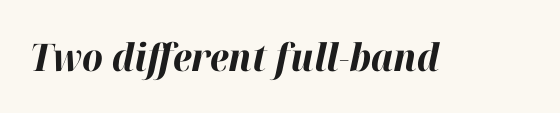
The font's italic variant was chosen for this text. The letters advance in unequal steps, a hallmark of proportional type. Any mark beneath the type? The region is blank. The horizontal fit of the characters is conventional and even.
